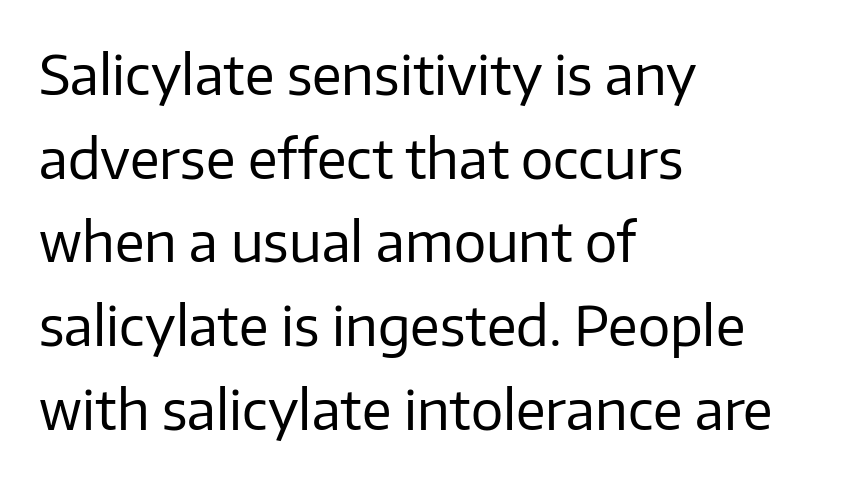
{"serif": "no", "italic": "no", "bold": "no", "weight": "regular", "width": "normal", "stroke_contrast": "low", "x_height": "medium", "monospaced": "no", "underline": "no", "align": "left", "line_spacing": "normal", "line_spacing_ratio": 1.55, "letter_spacing": "normal", "letter_spacing_em": 0.0, "glyph_px": 54}
